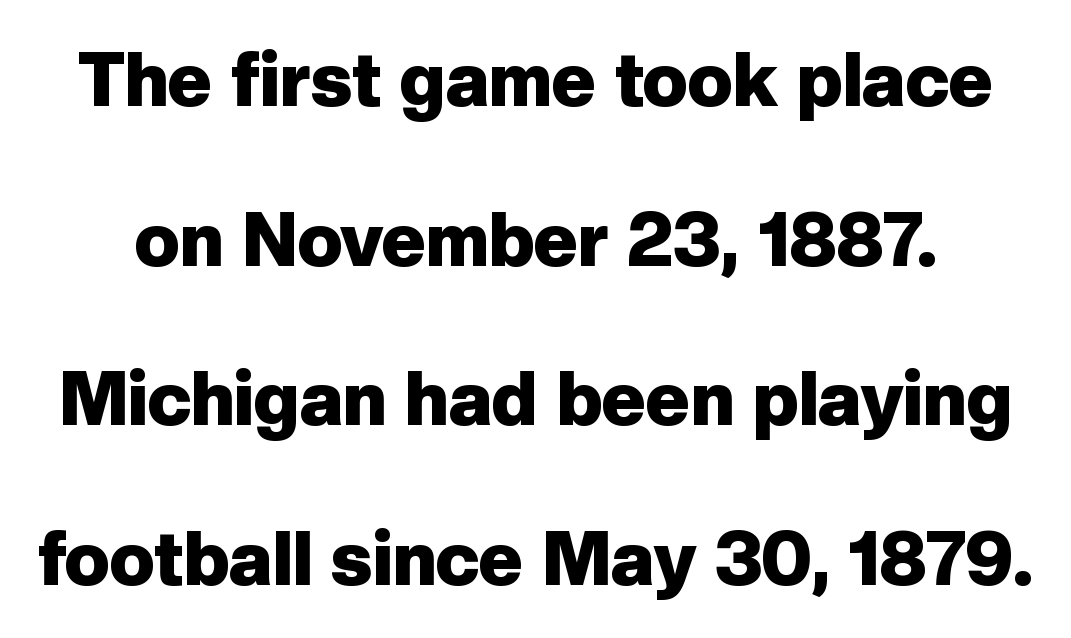
Q: Is the text bold? A: Yes.
Q: Is the text italic (slanted)? A: No, it is upright.
Q: Is the typeface a serif or a sans-serif typeface? A: Sans-serif.
Q: Is the text underlined? A: No.
Q: Is the spacing between letters normal or unusually wide? A: Normal.
Q: Is the spacing between lines tight, normal or loose? A: Loose.
Q: Width (condensed, normal, or wide)? A: Normal.
Q: Stroke contrast? A: Low.
Q: x-height? A: Medium.
Q: Monospaced? A: No.
